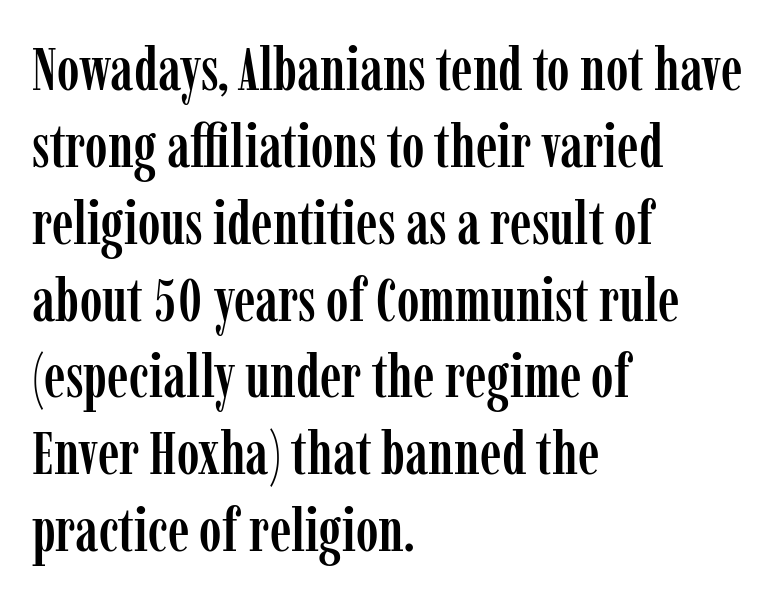
A clean baseline with only descenders dipping below it. This sample uses an upright cut, with every glyph sitting square on the baseline. The line-height multiplier appears to be the usual default. Each letter keeps its own natural width here, so spacing adapts to shape.
